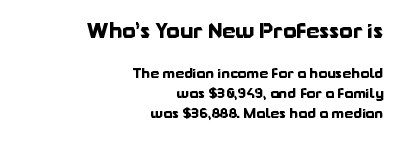
Q: Is the text bold? A: Yes.
Q: Is the text italic (slanted)? A: No, it is upright.
Q: Is the text underlined? A: No.
Q: How is the paragraph aligned? A: Right-aligned.
Q: Is the spacing between letters normal or unusually wide? A: Normal.
Q: Is the spacing between lines tight, normal or loose? A: Normal.
Q: Which block of text is set in a larger size, the first (top) or the second (bottom)? A: The first (top) one.
